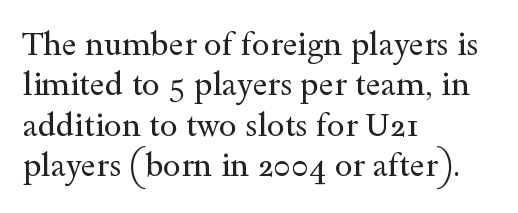
Compared with typical paragraphs, the rows here are spaced about the same. Reading down the block, your eye returns to a fixed left position each line. The letters look calm and open, with moderate or lighter stems. A typesetter would call this proportional, since set widths differ per character. Glance below the letters and you will spot only blank space.
